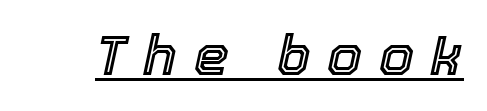
The face used here is proportionally spaced, like ordinary book or web type. Honestly, the letter spacing is so wide it's the main thing you notice. This sample carries an underscore along the baseline area. The typography opts for an oblique posture over an upright one.
